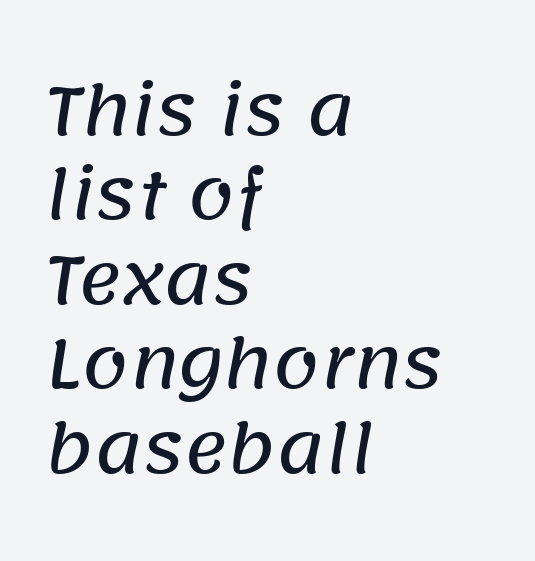
Unlike a traditional serif, this face leaves its strokes unadorned. The baseline area is clear. Visually the block forms a straight wall on the left and a jagged coastline on the right. You could call the tracking neutral — neither tight nor loose.
